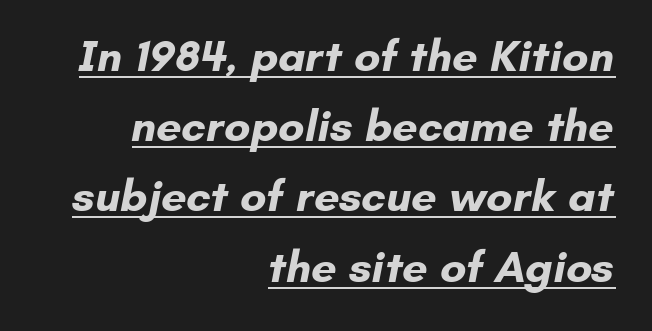
The image shows 45 px bold sans-serif type; set right-aligned, normal line spacing (1.56x), normal letter spacing, underlined; low stroke contrast and a small x-height.
